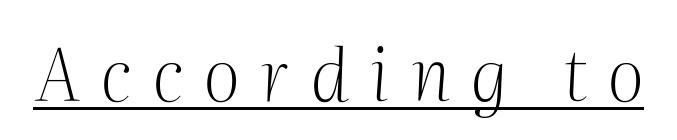
Q: Is the text bold? A: No.
Q: Is the text italic (slanted)? A: Yes, it leans right by about 2 degrees.
Q: Is the typeface a serif or a sans-serif typeface? A: Serif.
Q: Is the text underlined? A: Yes.
Q: Is the spacing between letters normal or unusually wide? A: Unusually wide.
Q: Width (condensed, normal, or wide)? A: Normal.
Q: Stroke contrast? A: Medium.
Q: x-height? A: Medium.
Q: Monospaced? A: No.
